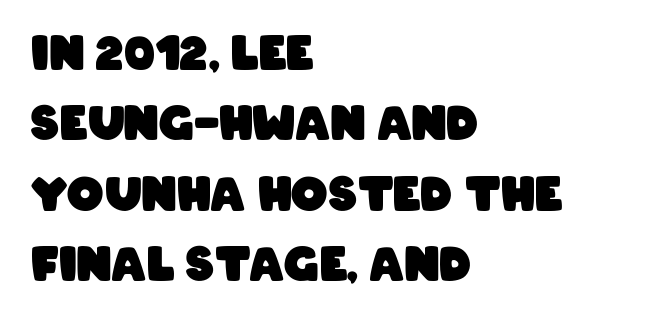
What weight is shown? A full bold with thick strokes. A bare baseline throughout the passage. Students, note that the glyphs here touch the page at normal intervals. Varying glyph widths throughout — classic text-font behaviour. Examine the stroke ends and you'll find no serifs.
